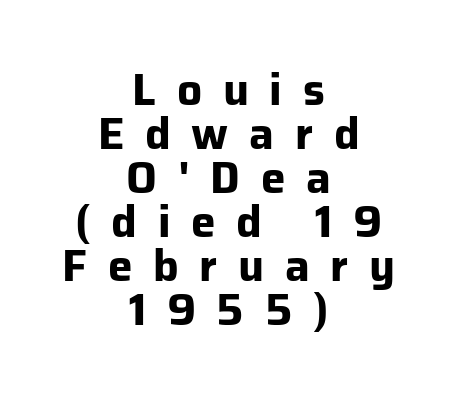
The area under the type is left untouched. You could barely slide anything between these rows. The strokes are fattened all the way to bold. The rendering shows plain stroke endings on the letterforms — a sans-serif design. Posture: upright roman. The rendering uses natural spacing where letterforms have individual widths.
